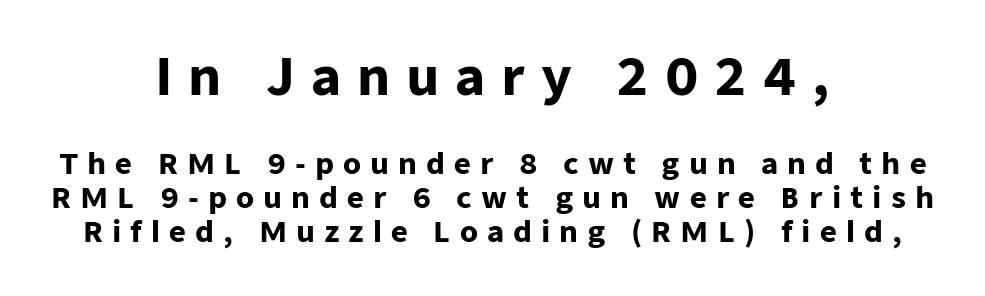
The image shows 51 px heavy sans-serif type, upright; set centered, line spacing 1.17x, unusually wide letter spacing (+0.31 em), not underlined; the first (top) block is 1.76x larger; low stroke contrast and a medium x-height.
